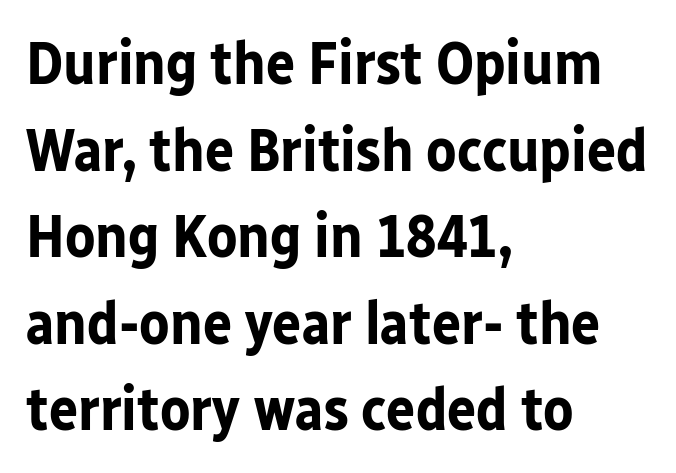
Q: Is the text bold? A: Yes.
Q: Is the text italic (slanted)? A: No, it is upright.
Q: Is the typeface a serif or a sans-serif typeface? A: Sans-serif.
Q: Is the text underlined? A: No.
Q: How is the paragraph aligned? A: Left-aligned.
Q: Is the spacing between letters normal or unusually wide? A: Normal.
Q: Is the spacing between lines tight, normal or loose? A: Normal.
Q: Width (condensed, normal, or wide)? A: Normal.
Q: Stroke contrast? A: Low.
Q: x-height? A: Medium.
Q: Monospaced? A: No.
